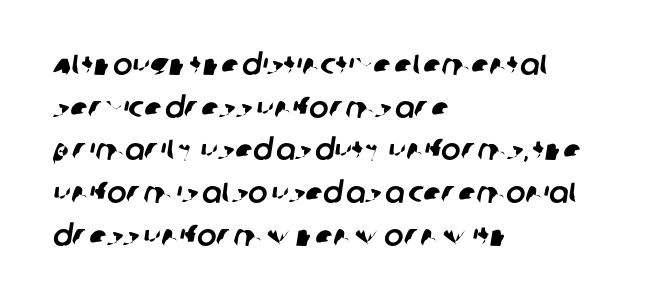
Q: Is the typeface a serif or a sans-serif typeface? A: Sans-serif.
Q: Is the text underlined? A: No.
Q: How is the paragraph aligned? A: Left-aligned.
Q: Is the spacing between letters normal or unusually wide? A: Normal.
Q: Is the spacing between lines tight, normal or loose? A: Normal.
Q: Width (condensed, normal, or wide)? A: Normal.
Q: Stroke contrast? A: Low.
Q: x-height? A: Large.
Q: Monospaced? A: No.
